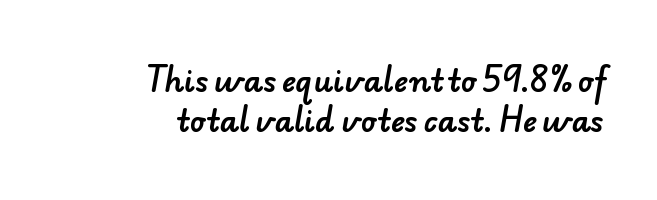
The image shows 30 px sans-serif type; set right-aligned, normal line spacing (1.35x), normal letter spacing, not underlined; low stroke contrast and a small x-height.
